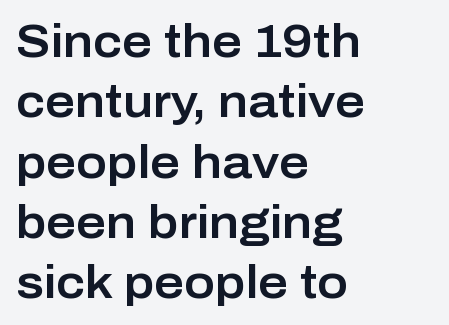
Quick note: underline off. One glance says typical: line gaps are just what's usual. Is the letter spacing exaggerated? No — it looks like the ordinary default. Which margin do the lines hug? The left one — the right edge is uneven. Every character sits straight up, as roman type does.
